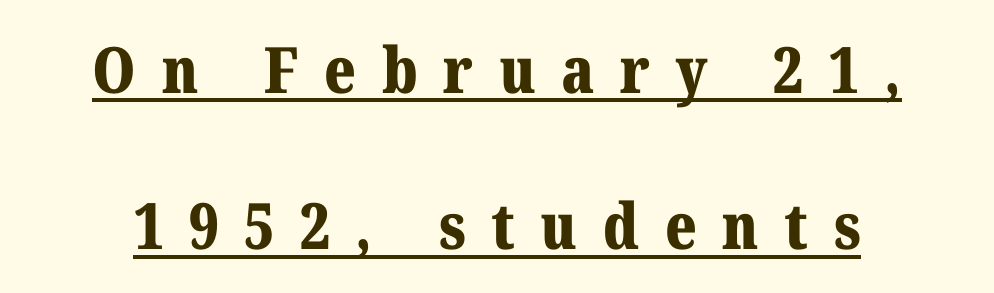
Q: Is the text bold? A: Yes.
Q: Is the text italic (slanted)? A: No, it is upright.
Q: Is the typeface a serif or a sans-serif typeface? A: Serif.
Q: Is the text underlined? A: Yes.
Q: Is the spacing between letters normal or unusually wide? A: Unusually wide.
Q: Is the spacing between lines tight, normal or loose? A: Loose.
Q: Width (condensed, normal, or wide)? A: Normal.
Q: Stroke contrast? A: Medium.
Q: x-height? A: Medium.
Q: Monospaced? A: No.
